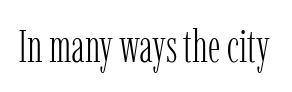
The image shows 46 px light, condensed serif type, upright; set normal letter spacing, not underlined; low stroke contrast and a medium x-height.
